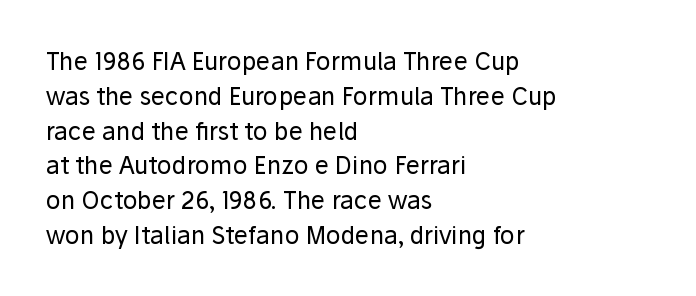
Summary of weight: not heavy and not bold. The passage shown stacks its lines at a standard gap. Upright lettering throughout. Tracking value appears to be zero — textbook default spacing.
